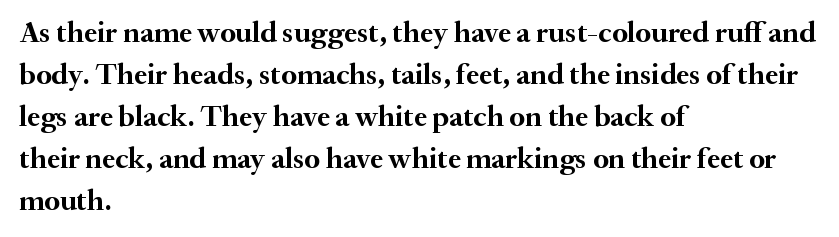
{"serif": "yes", "italic": "no", "bold": "yes", "weight": "semibold", "width": "normal", "stroke_contrast": "medium", "x_height": "small", "monospaced": "no", "underline": "no", "align": "left", "line_spacing": "normal", "line_spacing_ratio": 1.4, "letter_spacing": "normal", "letter_spacing_em": 0.0, "glyph_px": 30}
